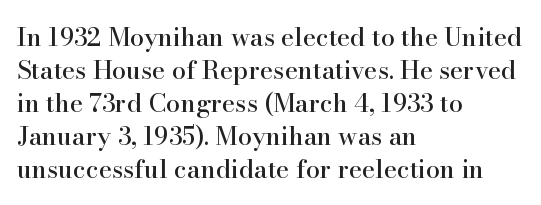
Every row of glyphs begins at an identical x-position on the left. Words appear dense and cohesive because spacing is normal. Unlike italic type, these characters show no tilt at all. Vertical spacing — default. Check under the words: just untouched page.
